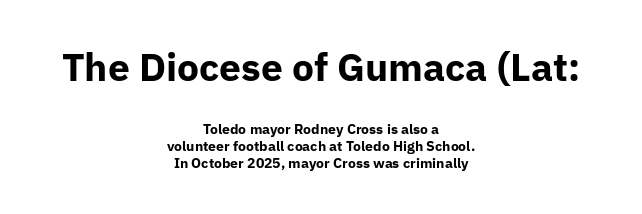
The image shows 39 px bold sans-serif type, upright; set centered, line spacing 1.21x, normal letter spacing, not underlined; the first (top) block is 2.79x larger; low stroke contrast and a medium x-height.
